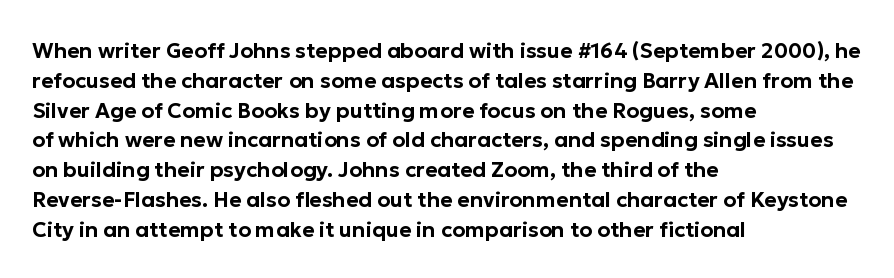
The image shows 21 px text type, upright; set left-aligned, normal line spacing (1.42x), normal letter spacing, not underlined.
